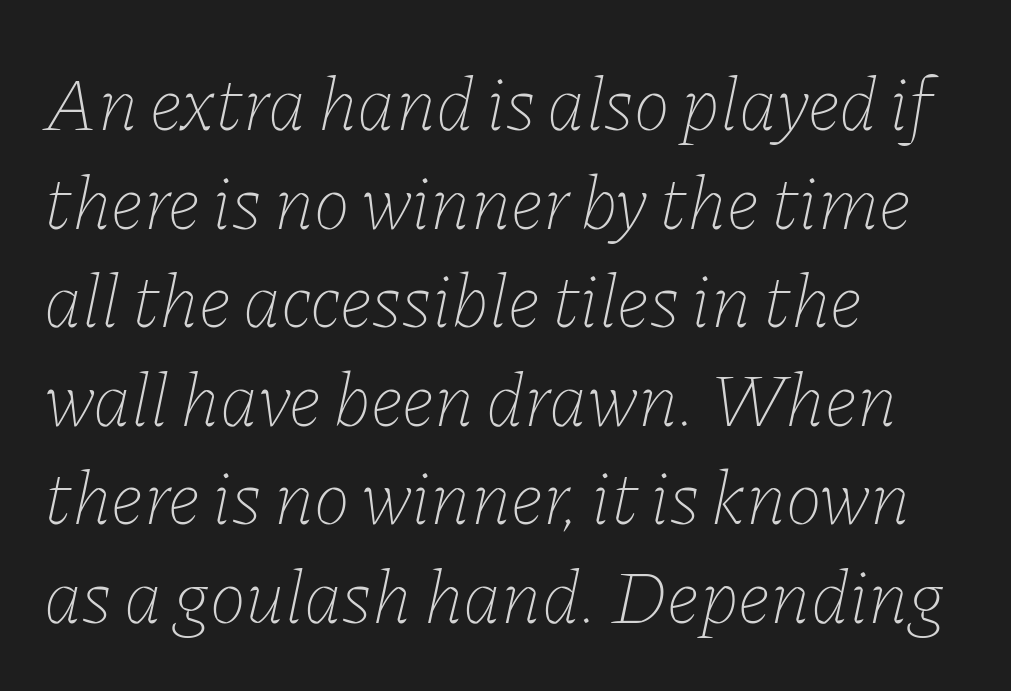
Q: Is the text bold? A: No.
Q: Is the text italic (slanted)? A: Yes, it leans right by about 11 degrees.
Q: Is the text underlined? A: No.
Q: How is the paragraph aligned? A: Left-aligned.
Q: Is the spacing between letters normal or unusually wide? A: Normal.
Q: Is the spacing between lines tight, normal or loose? A: Normal.
Q: Width (condensed, normal, or wide)? A: Normal.
Q: Stroke contrast? A: Low.
Q: x-height? A: Medium.
Q: Monospaced? A: No.
